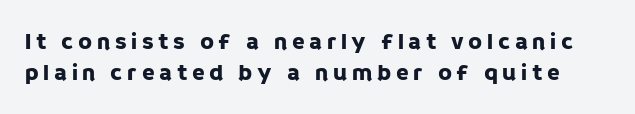
{"italic": "no", "underline": "no", "line_spacing": "normal", "line_spacing_ratio": 1.33, "letter_spacing": "wide", "letter_spacing_em": 0.2, "glyph_px": 23}
